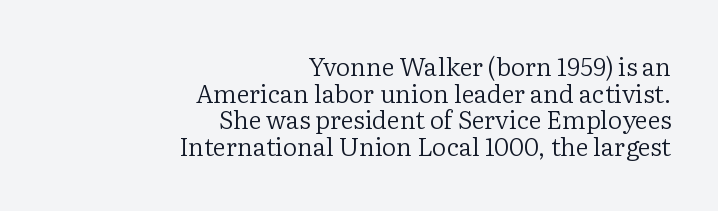
{"italic": "no", "bold": "no", "underline": "no", "align": "right", "line_spacing": "tight", "line_spacing_ratio": 1.07, "letter_spacing": "normal", "letter_spacing_em": 0.0, "glyph_px": 25}
